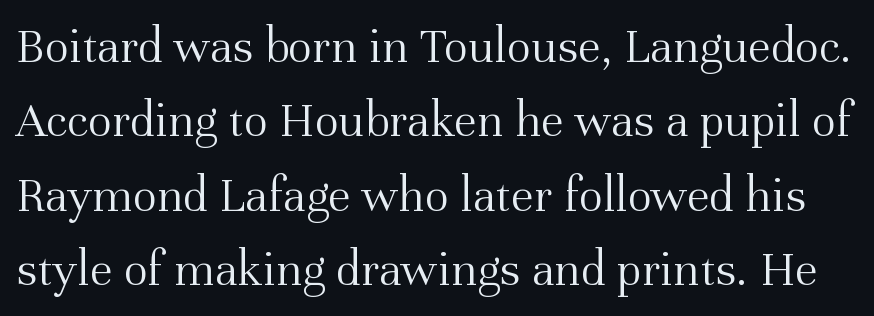
Tracking here is standard; glyphs follow each other at the usual distance. Compared with typical paragraphs, the rows here are spaced about the same. A typesetter would call this proportional, since set widths differ per character. Letters rest on an invisible, unmarked baseline. Italic: no, the glyphs are upright roman.
